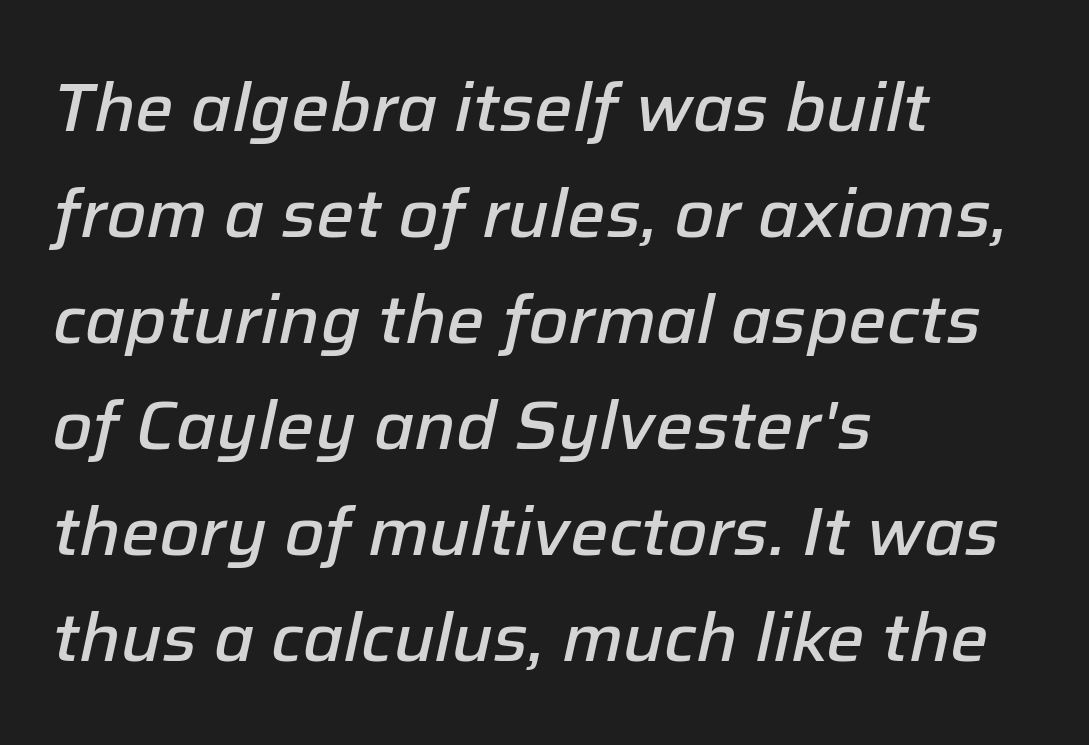
The image shows 68 px semibold type, italic (leaning right); set left-aligned, normal line spacing (1.56x), normal letter spacing, not underlined; low stroke contrast and a medium x-height.
